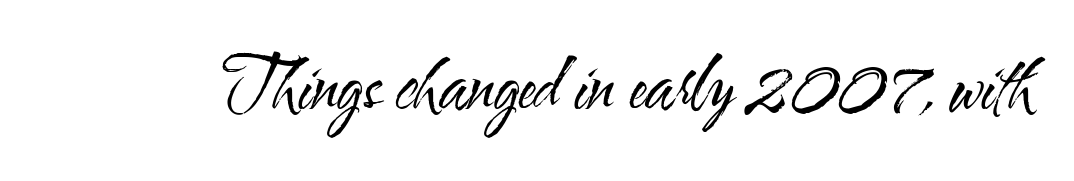
{"serif": "no", "bold": "no", "weight": "regular", "width": "condensed", "stroke_contrast": "medium", "x_height": "small", "monospaced": "no", "underline": "no", "letter_spacing": "normal", "letter_spacing_em": 0.0, "glyph_px": 69}
